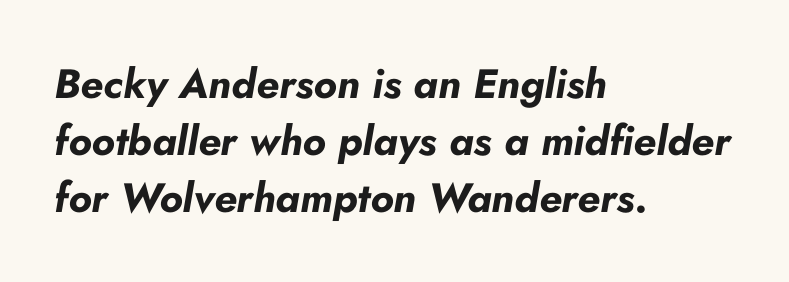
{"italic": "yes", "lean": "right", "slant_degrees": 10, "bold": "yes", "weight": "bold", "width": "normal", "stroke_contrast": "low", "x_height": "small", "monospaced": "no", "underline": "no", "align": "left", "line_spacing": "normal", "line_spacing_ratio": 1.39, "letter_spacing": "normal", "letter_spacing_em": 0.0, "glyph_px": 41}
